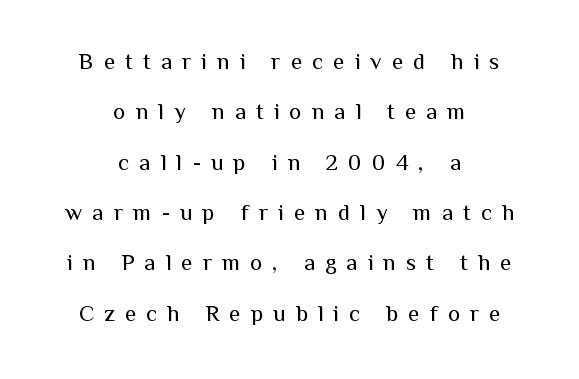
{"italic": "no", "bold": "no", "underline": "no", "align": "center", "line_spacing": "loose", "line_spacing_ratio": 2.19, "letter_spacing": "wide", "letter_spacing_em": 0.44, "glyph_px": 23}
